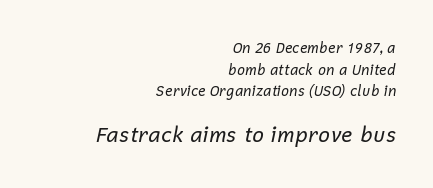
Where is the straight margin? On the right. The axis of the letterforms is tilted away from vertical. Evenly set lines give the paragraph a standard silhouette. The lower block of text is set noticeably larger than the block above it. A light-to-regular cut is what we see here.
